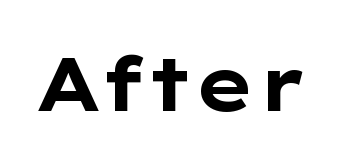
The foot of each line stays bare and open. Varying glyph widths throughout — classic text-font behaviour. Between one letter and the next there's only the usual sliver of space. Unlike a traditional serif, this face leaves its strokes unadorned. Pretty heavy lettering here — definitely bold.
